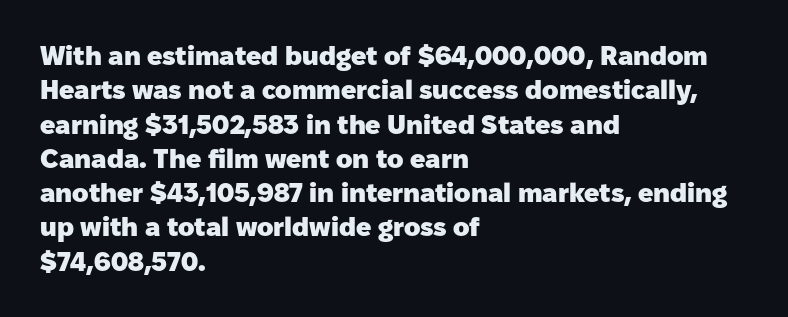
{"italic": "no", "bold": "yes", "underline": "no", "align": "left", "line_spacing": "normal", "line_spacing_ratio": 1.27, "letter_spacing": "normal", "letter_spacing_em": 0.0, "glyph_px": 27}
